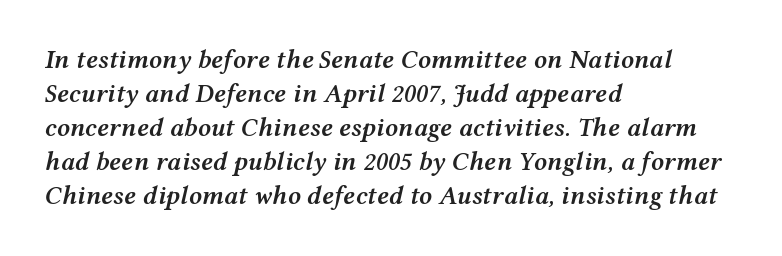
{"italic": "yes", "lean": "right", "slant_degrees": 12, "bold": "semi", "underline": "no", "align": "left", "line_spacing": "normal", "line_spacing_ratio": 1.31, "letter_spacing": "normal", "letter_spacing_em": 0.0, "glyph_px": 26}
